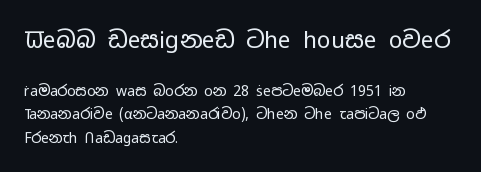
{"italic": "no", "bold": "no", "underline": "no", "align": "left", "line_spacing": "normal", "line_spacing_ratio": 1.67, "letter_spacing": "normal", "letter_spacing_em": 0.0, "larger_block": "first", "size_ratio": 1.64, "glyph_px": 23}
